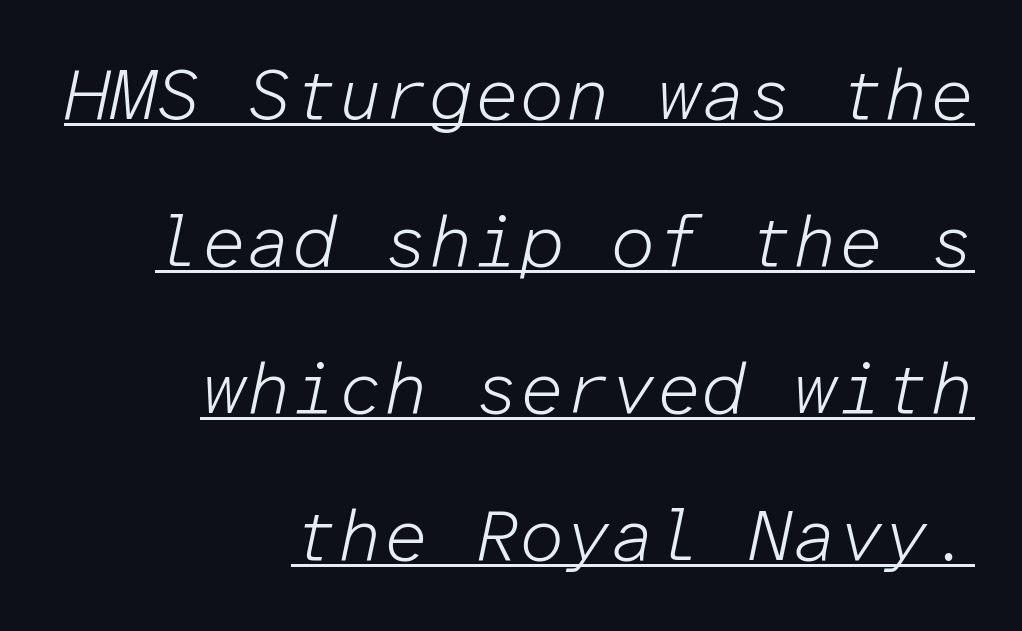
The weight would be labelled regular, book, light, or lighter still. Italic: yes, the glyphs are oblique. The rendered words wear a rule along their underside. Vertical spacing — loose. In terms of letterspacing, this is plain default setting. The rendering anchors every line to the right-hand side.
